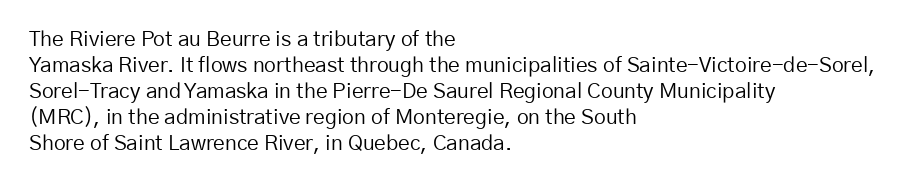
The image shows 21 px text type, upright; set left-aligned, line spacing 1.24x, normal letter spacing, not underlined.
